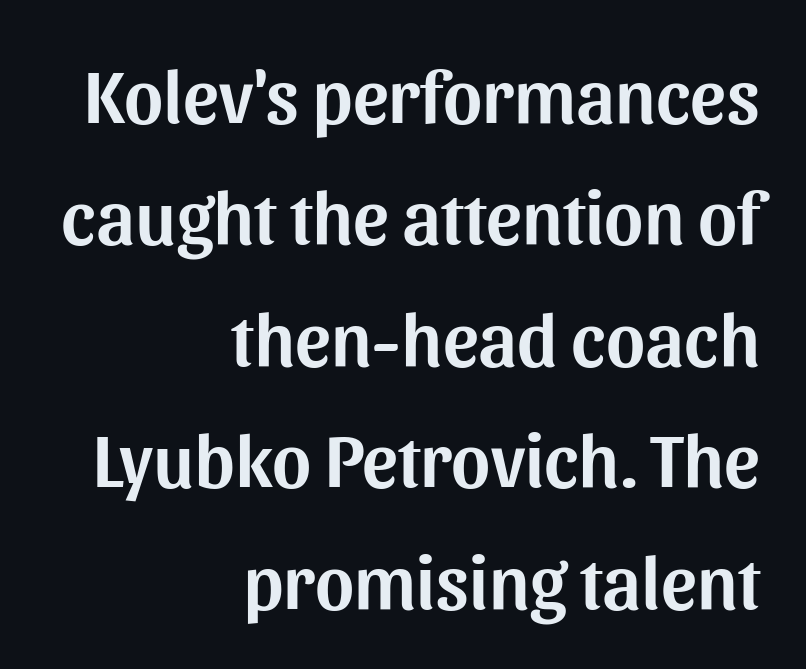
The image shows 75 px sans-serif type, upright; set right-aligned, normal line spacing (1.62x), normal letter spacing, not underlined; medium stroke contrast and a medium x-height.
